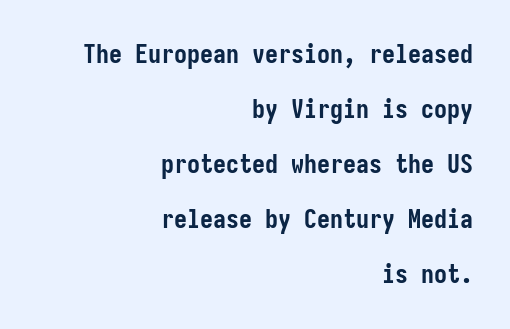
Bare-footed words on every line. Does the leading feel generous? Absolutely, it's lavish. On the weight axis this lands at bold, roughly 700. Inter-character spacing is left at the font's built-in metrics. The specimen reads as upright at a glance.
